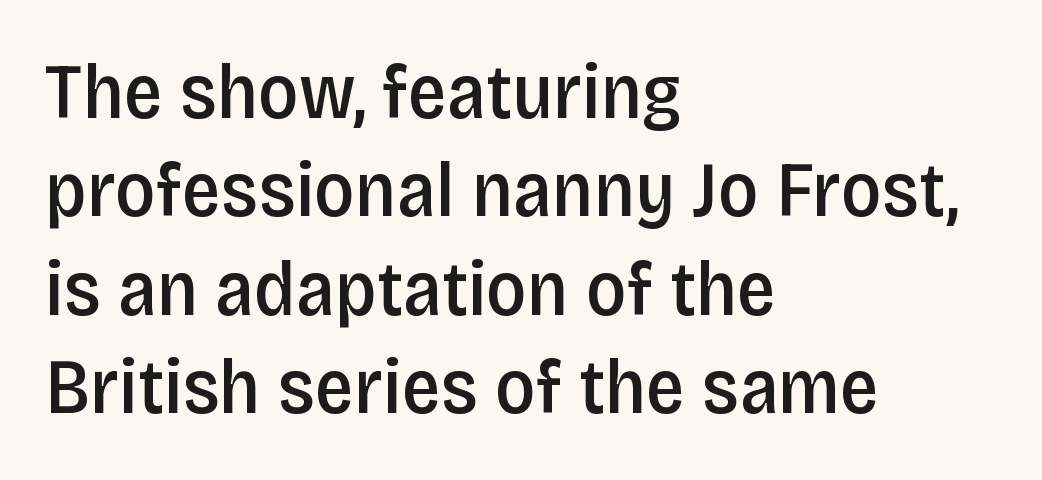
The image shows 78 px semibold, condensed sans-serif type, upright; set left-aligned, normal line spacing (1.26x), normal letter spacing, not underlined; low stroke contrast and a large x-height.
